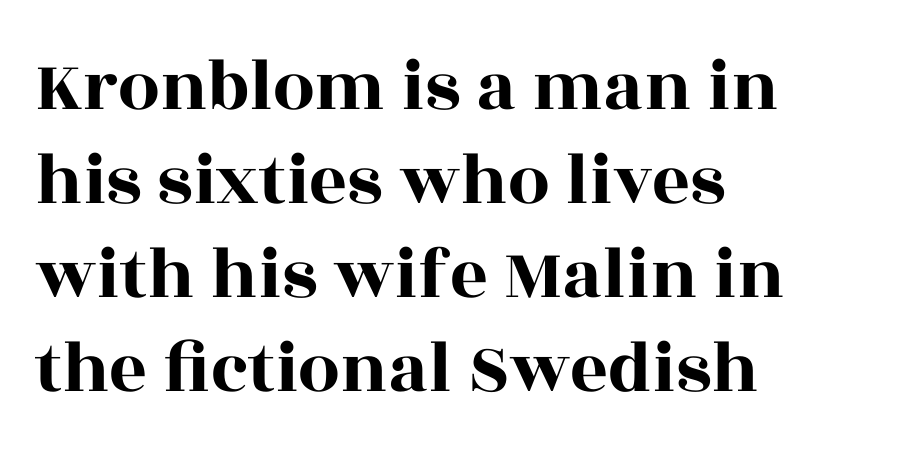
The setting favours the left margin, as ordinary paragraphs usually do. The passage shown stacks its lines at a standard gap. The gaps between neighbouring characters are ordinary and unremarkable. These lines are rendered in a variable-pitch font. This rendering features lettering with no underline. Does the type have serifs? Yes, each stem ends in a small foot.
